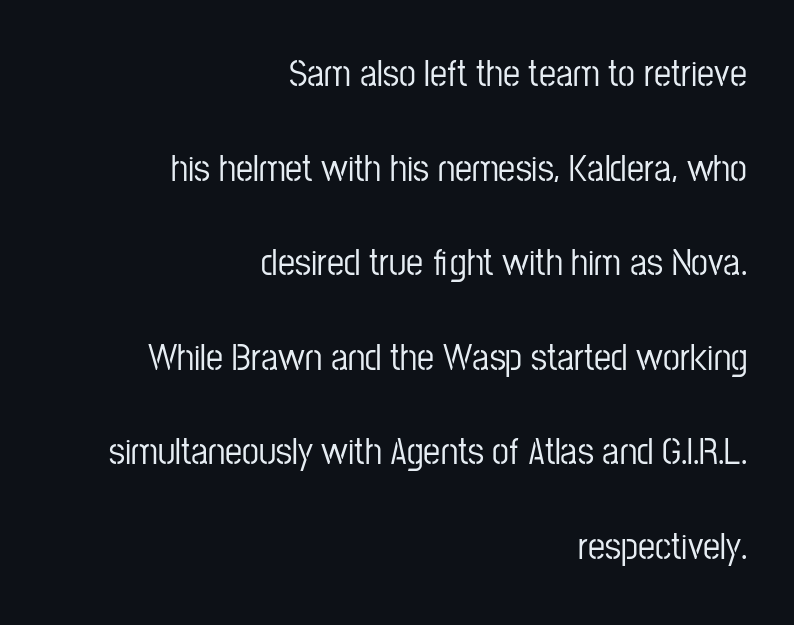
{"serif": "no", "italic": "no", "width": "condensed", "stroke_contrast": "low", "x_height": "medium", "monospaced": "no", "underline": "no", "align": "right", "line_spacing": "loose", "line_spacing_ratio": 2.49, "letter_spacing": "normal", "letter_spacing_em": 0.0, "glyph_px": 38}
